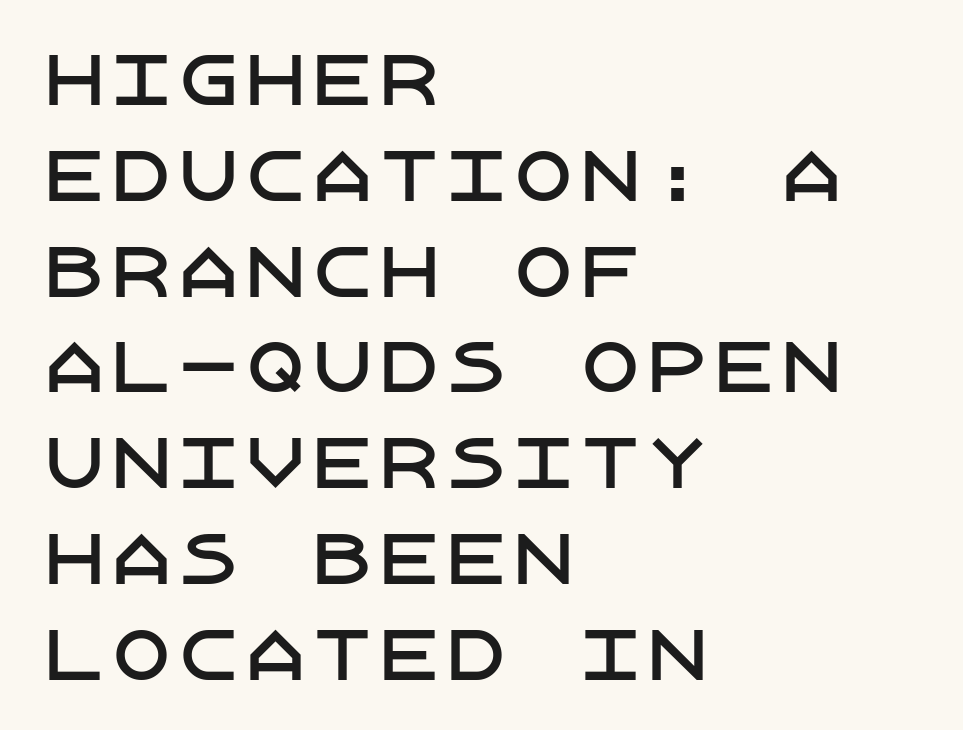
This block has exactly the height ordinary leading produces. Posture: vertical. These lines keep a tight, regular rhythm from letter to letter. You can tell from the bare stems that sans-serif type was used. These lines are set flush left with a ragged right edge. Unmarked baselines from the first word to the last.
